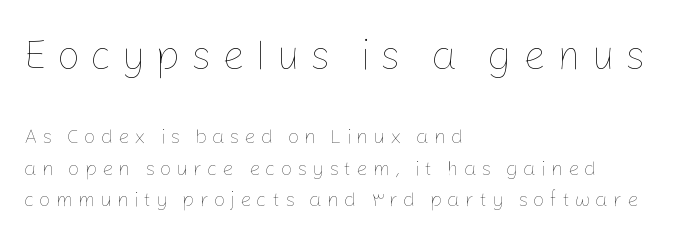
The image shows 41 px thin type, upright; set left-aligned, normal line spacing (1.57x), unusually wide letter spacing (+0.25 em), not underlined; the first (top) block is 2.05x larger; low stroke contrast and a medium x-height.
